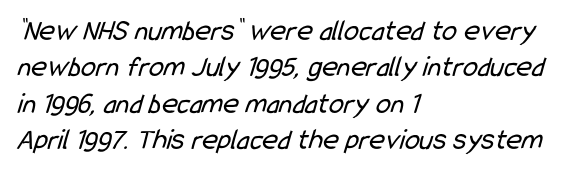
The designer went with a sans here, leaving each stem footless. Reading down the block, your eye returns to a fixed left position each line. A typesetter would call this proportional, since set widths differ per character. Each word holds together tightly as a unit, with standard inter-letter gaps. Rule under the text: the space is simply empty. On a weight scale, this lands at 450 or below.
